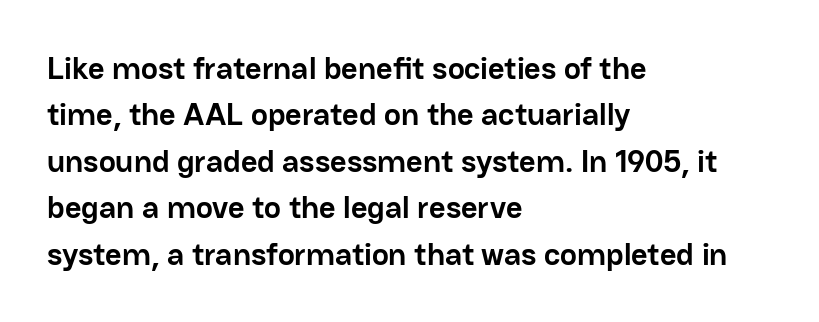
Q: Is the text bold? A: Yes.
Q: Is the text italic (slanted)? A: No, it is upright.
Q: Is the typeface a serif or a sans-serif typeface? A: Sans-serif.
Q: Is the text underlined? A: No.
Q: How is the paragraph aligned? A: Left-aligned.
Q: Is the spacing between letters normal or unusually wide? A: Normal.
Q: Is the spacing between lines tight, normal or loose? A: Normal.
Q: Width (condensed, normal, or wide)? A: Normal.
Q: Stroke contrast? A: Low.
Q: x-height? A: Medium.
Q: Monospaced? A: No.
